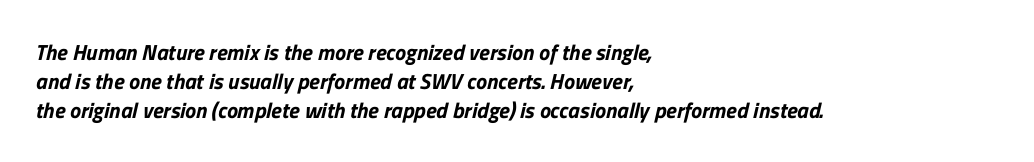
The image shows 22 px text type; set left-aligned, normal line spacing (1.31x), normal letter spacing, not underlined.
